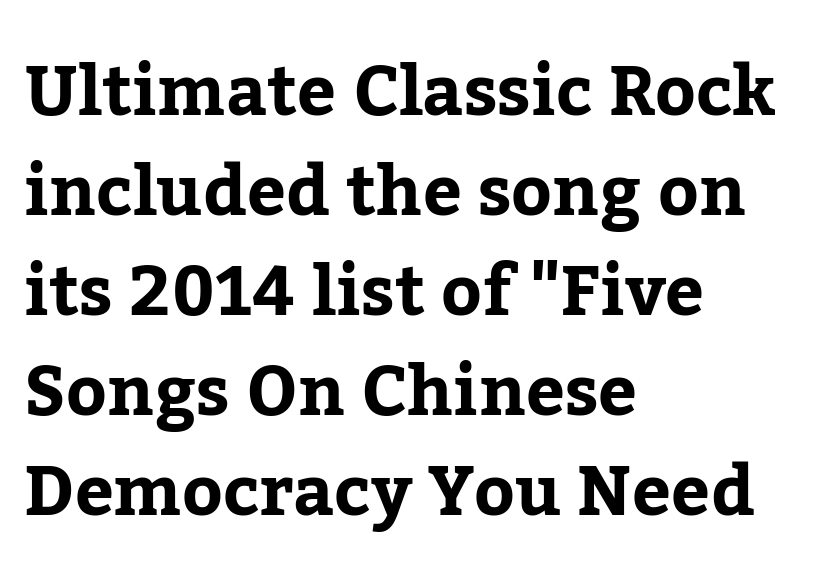
{"serif": "yes", "italic": "no", "bold": "yes", "weight": "bold", "width": "normal", "stroke_contrast": "low", "x_height": "medium", "monospaced": "no", "underline": "no", "align": "left", "line_spacing": "normal", "line_spacing_ratio": 1.45, "letter_spacing": "normal", "letter_spacing_em": 0.0, "glyph_px": 69}
